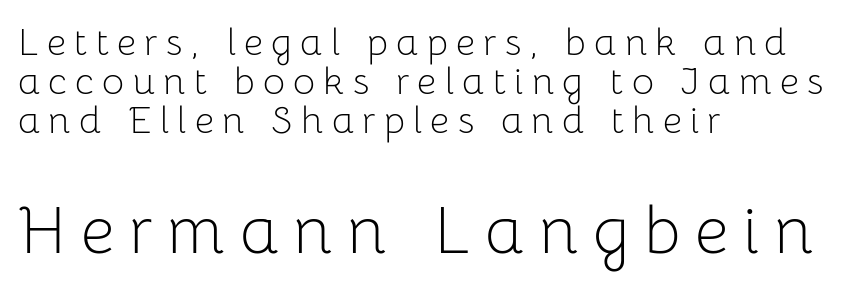
Leading: reduced. Type size steps up from the first block to the second. Letters rest on an invisible, unmarked baseline. Heaviness? Minimal to ordinary, like unemphasized prose.
